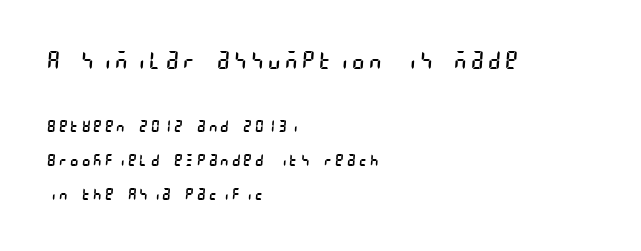
{"bold": "no", "underline": "no", "align": "left", "line_spacing": "loose", "line_spacing_ratio": 2.0, "letter_spacing": "wide", "letter_spacing_em": 0.21, "larger_block": "first", "size_ratio": 1.47, "glyph_px": 25}
